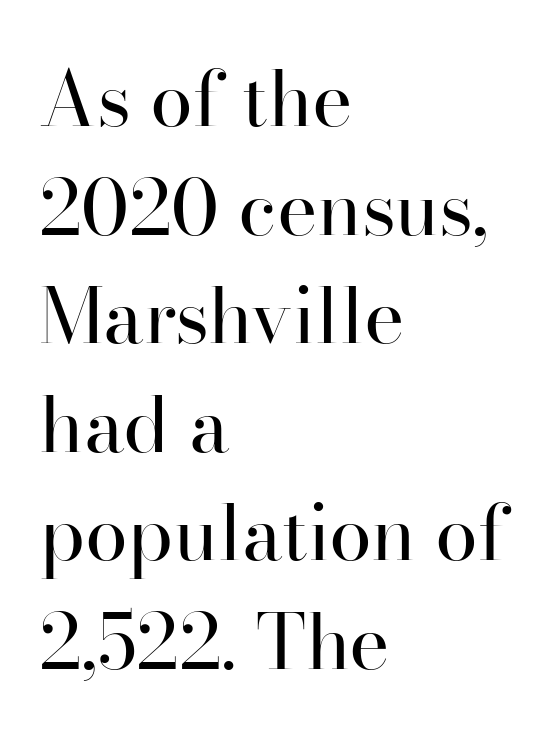
Q: Is the text bold? A: No.
Q: Is the text italic (slanted)? A: No, it is upright.
Q: Is the typeface a serif or a sans-serif typeface? A: Serif.
Q: Is the text underlined? A: No.
Q: How is the paragraph aligned? A: Left-aligned.
Q: Is the spacing between letters normal or unusually wide? A: Normal.
Q: Is the spacing between lines tight, normal or loose? A: Normal.
Q: Width (condensed, normal, or wide)? A: Normal.
Q: Stroke contrast? A: High.
Q: x-height? A: Small.
Q: Monospaced? A: No.
